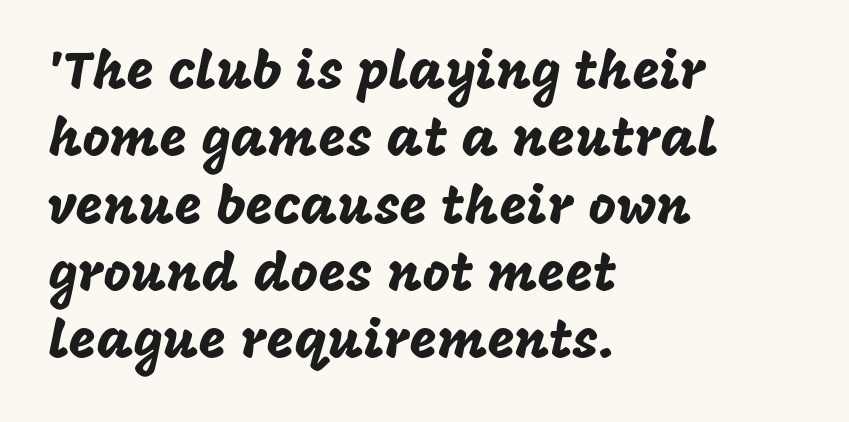
Q: Is the text italic (slanted)? A: Yes.
Q: Is the typeface a serif or a sans-serif typeface? A: Sans-serif.
Q: Is the text underlined? A: No.
Q: How is the paragraph aligned? A: Left-aligned.
Q: Is the spacing between letters normal or unusually wide? A: Normal.
Q: Is the spacing between lines tight, normal or loose? A: Normal.
Q: Width (condensed, normal, or wide)? A: Normal.
Q: Stroke contrast? A: Low.
Q: x-height? A: Large.
Q: Monospaced? A: No.
